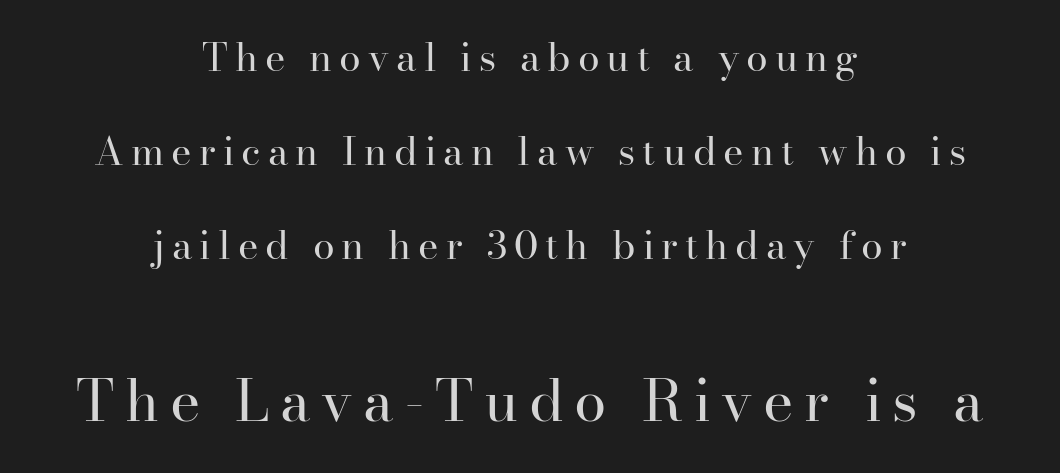
The face looks like a standard text weight, possibly lighter. Has an underline been added? It has not. This sample trades compactness for vertical openness between lines. Regarding serifs, this sample has them. This sample has the flowing, uneven cadence of proportional lettering.
